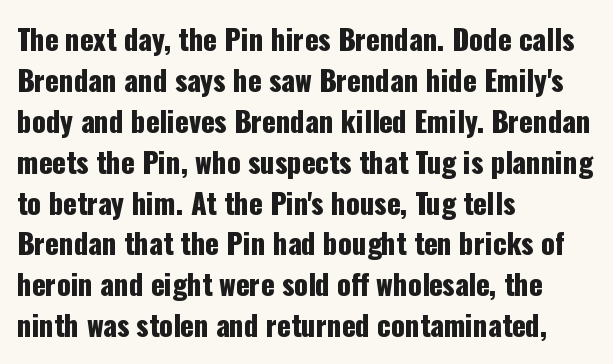
{"serif": "no", "italic": "no", "width": "condensed", "stroke_contrast": "low", "x_height": "medium", "monospaced": "no", "underline": "no", "align": "left", "line_spacing": "normal", "line_spacing_ratio": 1.46, "letter_spacing": "normal", "letter_spacing_em": 0.0, "glyph_px": 28}
